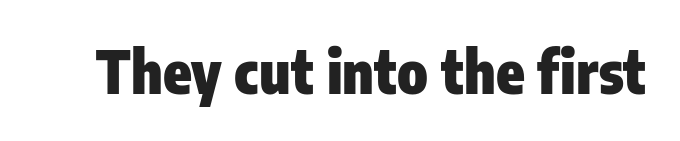
{"serif": "no", "italic": "no", "bold": "yes", "weight": "heavy", "width": "condensed", "stroke_contrast": "low", "x_height": "medium", "monospaced": "no", "underline": "no", "letter_spacing": "normal", "letter_spacing_em": 0.0, "glyph_px": 58}
